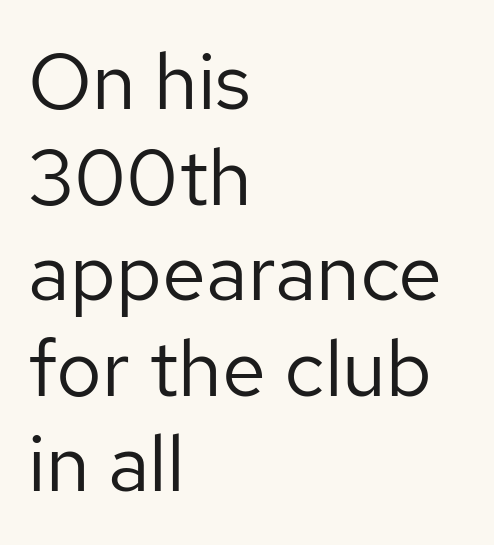
{"serif": "no", "italic": "no", "bold": "no", "weight": "regular", "width": "normal", "stroke_contrast": "low", "x_height": "medium", "monospaced": "no", "underline": "no", "align": "left", "line_spacing_ratio": 1.21, "letter_spacing": "normal", "letter_spacing_em": 0.0, "glyph_px": 79}
